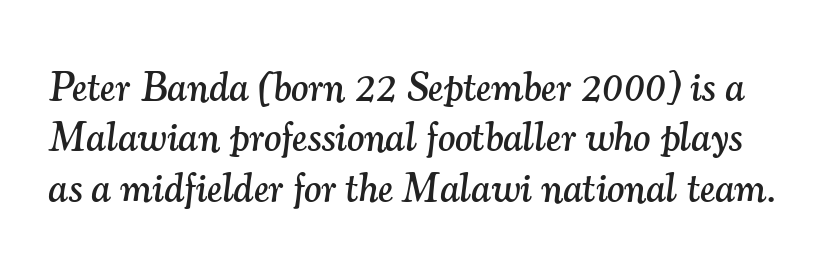
{"serif": "yes", "italic": "yes", "lean": "right", "slant_degrees": 7, "width": "normal", "stroke_contrast": "medium", "x_height": "small", "monospaced": "no", "underline": "no", "line_spacing_ratio": 1.23, "letter_spacing": "normal", "letter_spacing_em": 0.0, "glyph_px": 41}
